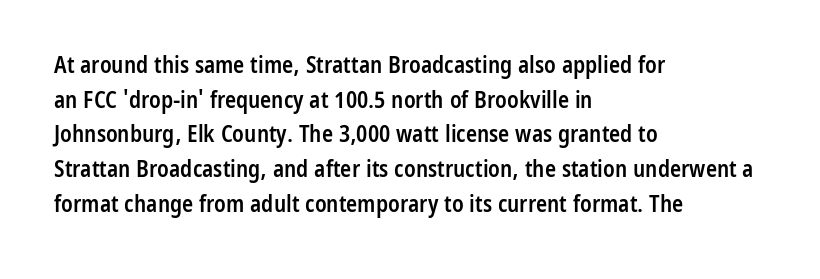
Students, observe: this is what conventionally led text looks like. Any mark beneath the type? The region is blank. On the weight axis this lands at semibold, roughly 600. These lines stack with their left ends in a neat column.
